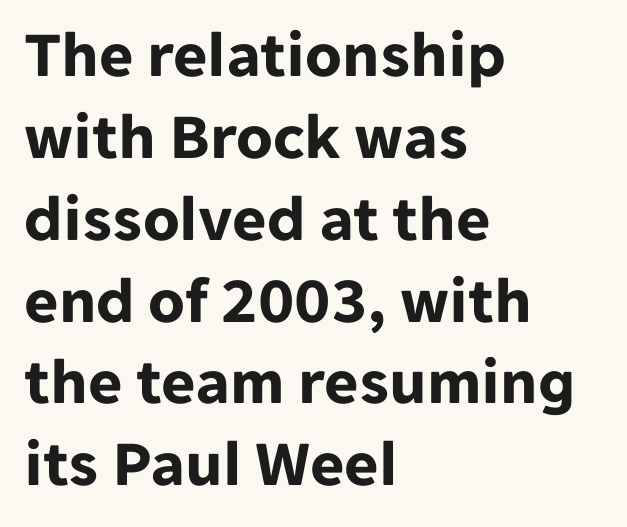
Q: Is the text bold? A: Yes.
Q: Is the text italic (slanted)? A: No, it is upright.
Q: Is the typeface a serif or a sans-serif typeface? A: Sans-serif.
Q: Is the text underlined? A: No.
Q: How is the paragraph aligned? A: Left-aligned.
Q: Is the spacing between letters normal or unusually wide? A: Normal.
Q: Width (condensed, normal, or wide)? A: Normal.
Q: Stroke contrast? A: Low.
Q: x-height? A: Medium.
Q: Monospaced? A: No.
